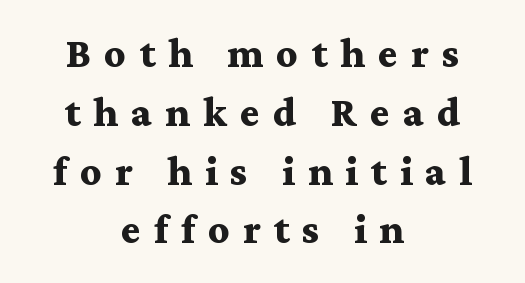
Q: Is the text bold? A: Yes.
Q: Is the text italic (slanted)? A: No, it is upright.
Q: Is the typeface a serif or a sans-serif typeface? A: Serif.
Q: Is the text underlined? A: No.
Q: How is the paragraph aligned? A: Centered.
Q: Is the spacing between letters normal or unusually wide? A: Unusually wide.
Q: Is the spacing between lines tight, normal or loose? A: Normal.
Q: Width (condensed, normal, or wide)? A: Wide.
Q: Stroke contrast? A: Medium.
Q: x-height? A: Medium.
Q: Monospaced? A: No.
